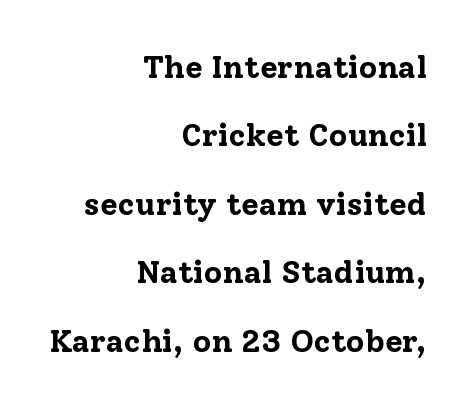
The image shows 32 px bold serif type, upright; set right-aligned, loose line spacing (2.14x), normal letter spacing, not underlined; low stroke contrast and a medium x-height.
